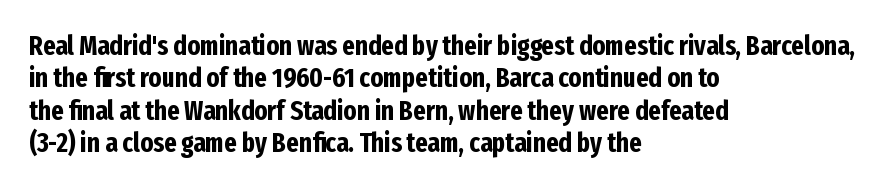
The space directly below the letters is spotless. Heavy-handed strokes throughout: this text is bold. If you drew a ruler down the left edge, every line would touch it. Italic: no, the glyphs are upright roman. Nobody touched the tracking dial on this one.
